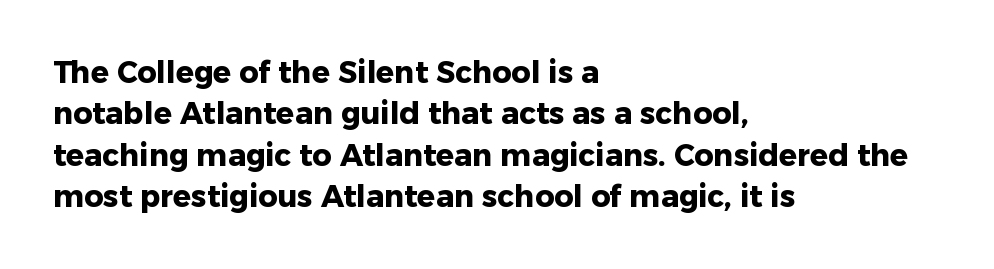
Q: Is the text bold? A: Yes.
Q: Is the text italic (slanted)? A: No, it is upright.
Q: Is the typeface a serif or a sans-serif typeface? A: Sans-serif.
Q: Is the text underlined? A: No.
Q: How is the paragraph aligned? A: Left-aligned.
Q: Is the spacing between letters normal or unusually wide? A: Normal.
Q: Is the spacing between lines tight, normal or loose? A: Normal.
Q: Width (condensed, normal, or wide)? A: Normal.
Q: Stroke contrast? A: Low.
Q: x-height? A: Medium.
Q: Monospaced? A: No.
